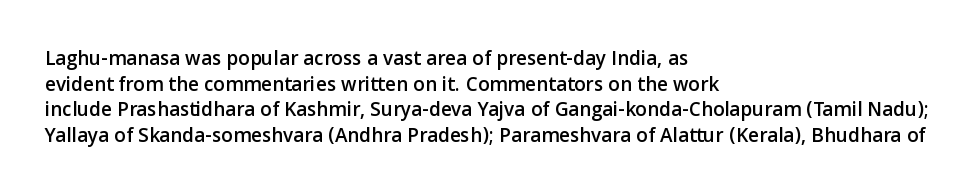
{"italic": "no", "underline": "no", "align": "left", "line_spacing_ratio": 1.22, "letter_spacing": "normal", "letter_spacing_em": 0.0, "glyph_px": 21}
